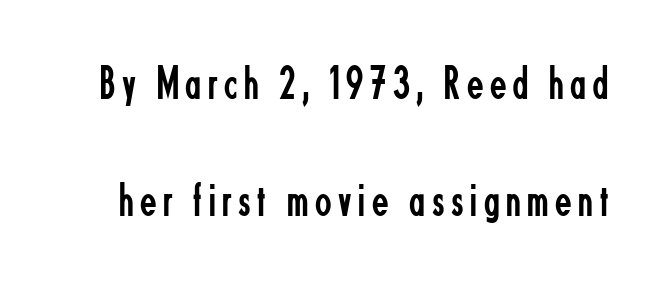
Q: Is the text bold? A: No.
Q: Is the text italic (slanted)? A: No, it is upright.
Q: Is the typeface a serif or a sans-serif typeface? A: Sans-serif.
Q: Is the text underlined? A: No.
Q: Is the spacing between lines tight, normal or loose? A: Loose.
Q: Width (condensed, normal, or wide)? A: Condensed.
Q: Stroke contrast? A: Low.
Q: x-height? A: Small.
Q: Monospaced? A: No.
